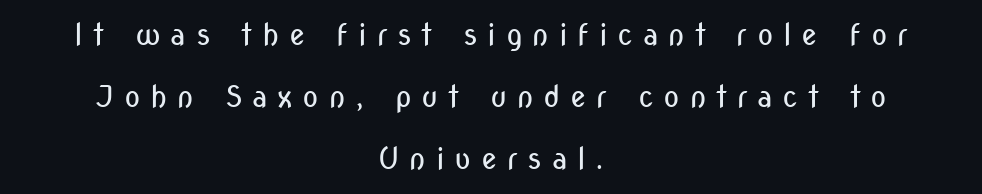
Q: Is the text bold? A: No.
Q: Is the text italic (slanted)? A: No, it is upright.
Q: Is the typeface a serif or a sans-serif typeface? A: Sans-serif.
Q: Is the text underlined? A: No.
Q: How is the paragraph aligned? A: Centered.
Q: Is the spacing between letters normal or unusually wide? A: Unusually wide.
Q: Is the spacing between lines tight, normal or loose? A: Loose.
Q: Width (condensed, normal, or wide)? A: Condensed.
Q: Stroke contrast? A: Low.
Q: x-height? A: Medium.
Q: Monospaced? A: No.
